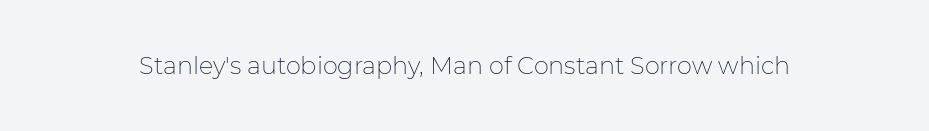
The image shows 24 px text type, upright; set normal letter spacing, not underlined.
